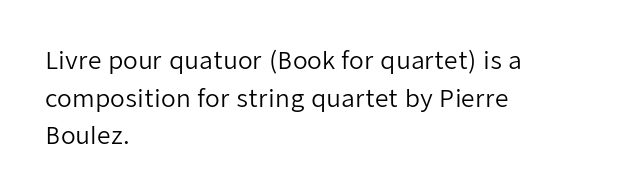
Q: Is the text bold? A: No.
Q: Is the text italic (slanted)? A: No, it is upright.
Q: Is the text underlined? A: No.
Q: How is the paragraph aligned? A: Left-aligned.
Q: Is the spacing between letters normal or unusually wide? A: Normal.
Q: Is the spacing between lines tight, normal or loose? A: Normal.
